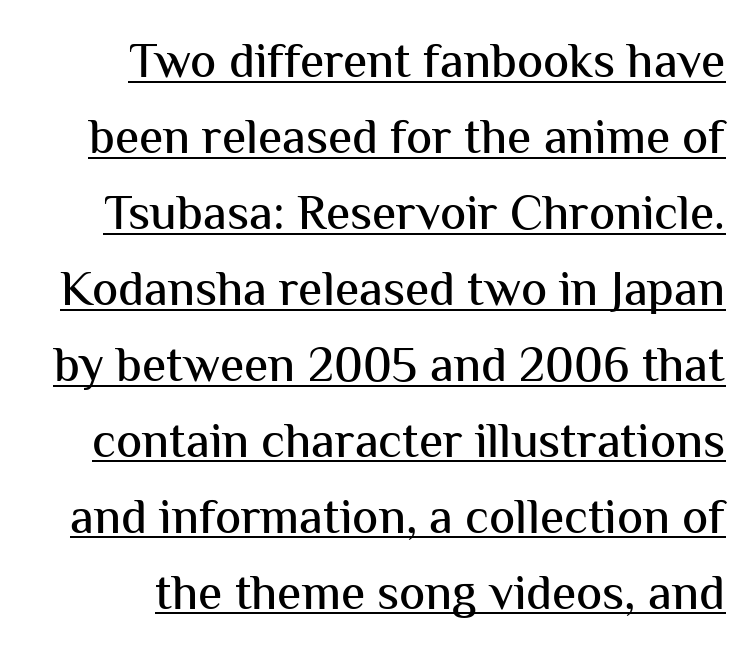
Q: Is the text italic (slanted)? A: No, it is upright.
Q: Is the typeface a serif or a sans-serif typeface? A: Sans-serif.
Q: Is the text underlined? A: Yes.
Q: Is the spacing between letters normal or unusually wide? A: Normal.
Q: Is the spacing between lines tight, normal or loose? A: Normal.
Q: Width (condensed, normal, or wide)? A: Normal.
Q: Stroke contrast? A: Medium.
Q: x-height? A: Medium.
Q: Monospaced? A: No.
